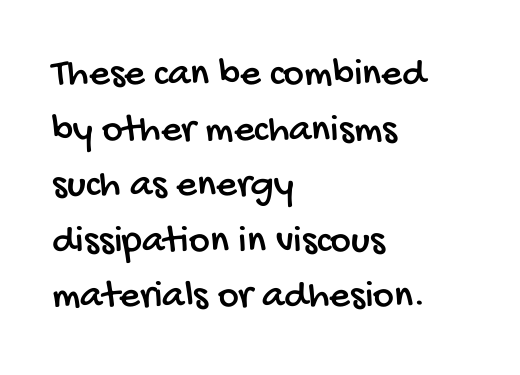
The image shows 40 px condensed sans-serif type; set left-aligned, normal line spacing (1.39x), normal letter spacing, not underlined; low stroke contrast and a large x-height.
